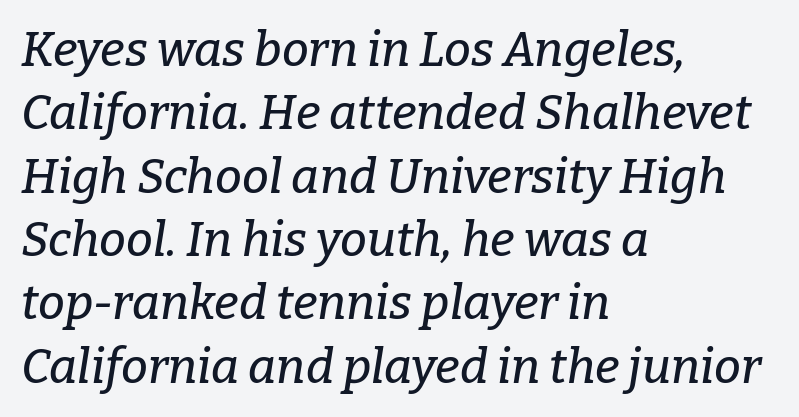
{"serif": "yes", "italic": "yes", "lean": "right", "slant_degrees": 9, "width": "normal", "stroke_contrast": "low", "x_height": "medium", "monospaced": "no", "underline": "no", "align": "left", "line_spacing": "normal", "line_spacing_ratio": 1.32, "letter_spacing": "normal", "letter_spacing_em": 0.0, "glyph_px": 48}
